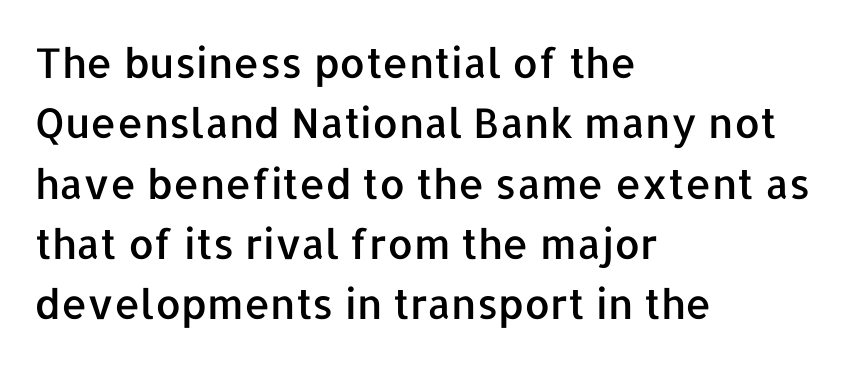
Q: Is the text italic (slanted)? A: No, it is upright.
Q: Is the typeface a serif or a sans-serif typeface? A: Sans-serif.
Q: Is the text underlined? A: No.
Q: How is the paragraph aligned? A: Left-aligned.
Q: Is the spacing between letters normal or unusually wide? A: Normal.
Q: Is the spacing between lines tight, normal or loose? A: Normal.
Q: Width (condensed, normal, or wide)? A: Normal.
Q: Stroke contrast? A: Low.
Q: x-height? A: Medium.
Q: Monospaced? A: No.
